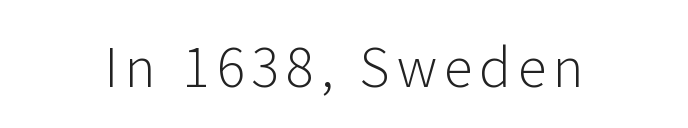
Q: Is the text bold? A: No.
Q: Is the text italic (slanted)? A: No, it is upright.
Q: Is the typeface a serif or a sans-serif typeface? A: Sans-serif.
Q: Is the text underlined? A: No.
Q: Width (condensed, normal, or wide)? A: Normal.
Q: Stroke contrast? A: Low.
Q: x-height? A: Medium.
Q: Monospaced? A: No.
